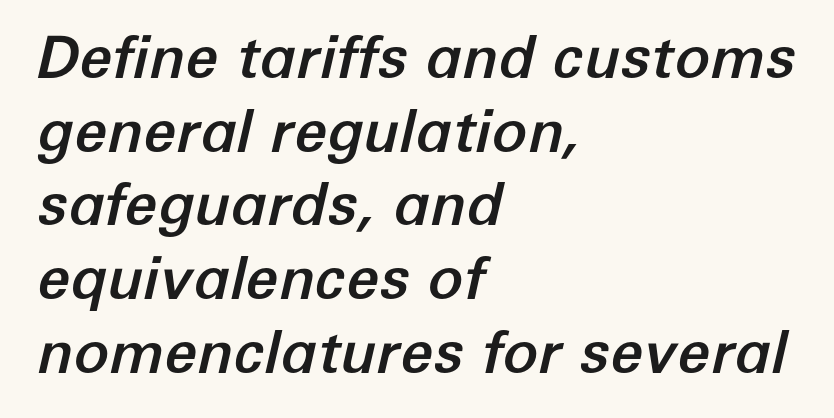
Q: Is the text italic (slanted)? A: Yes, it leans right by about 12 degrees.
Q: Is the text underlined? A: No.
Q: How is the paragraph aligned? A: Left-aligned.
Q: Is the spacing between letters normal or unusually wide? A: Normal.
Q: Is the spacing between lines tight, normal or loose? A: Normal.
Q: Width (condensed, normal, or wide)? A: Normal.
Q: Stroke contrast? A: Low.
Q: x-height? A: Medium.
Q: Monospaced? A: No.
